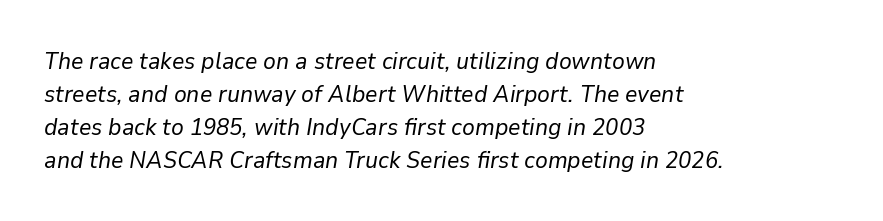
The image shows 24 px text type, italic (leaning right); set left-aligned, normal line spacing (1.37x), normal letter spacing, not underlined.
